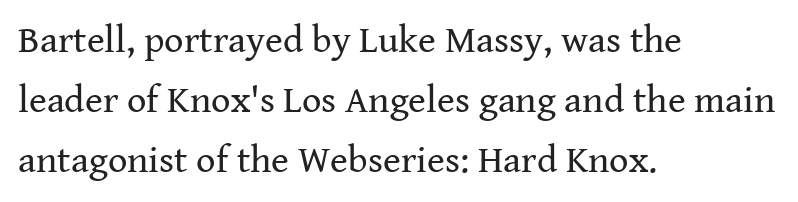
{"serif": "yes", "italic": "no", "bold": "no", "weight": "regular", "width": "normal", "stroke_contrast": "medium", "x_height": "medium", "monospaced": "no", "underline": "no", "align": "left", "line_spacing": "normal", "line_spacing_ratio": 1.58, "letter_spacing": "normal", "letter_spacing_em": 0.0, "glyph_px": 38}
